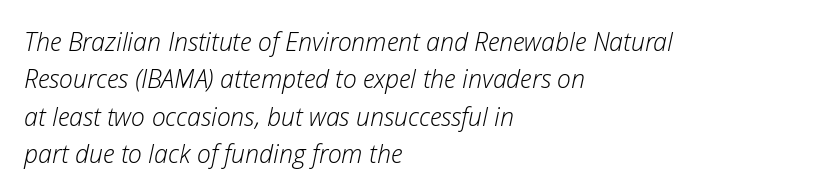
Q: Is the text bold? A: No.
Q: Is the text italic (slanted)? A: Yes, it leans right by about 12 degrees.
Q: Is the text underlined? A: No.
Q: How is the paragraph aligned? A: Left-aligned.
Q: Is the spacing between letters normal or unusually wide? A: Normal.
Q: Is the spacing between lines tight, normal or loose? A: Normal.
